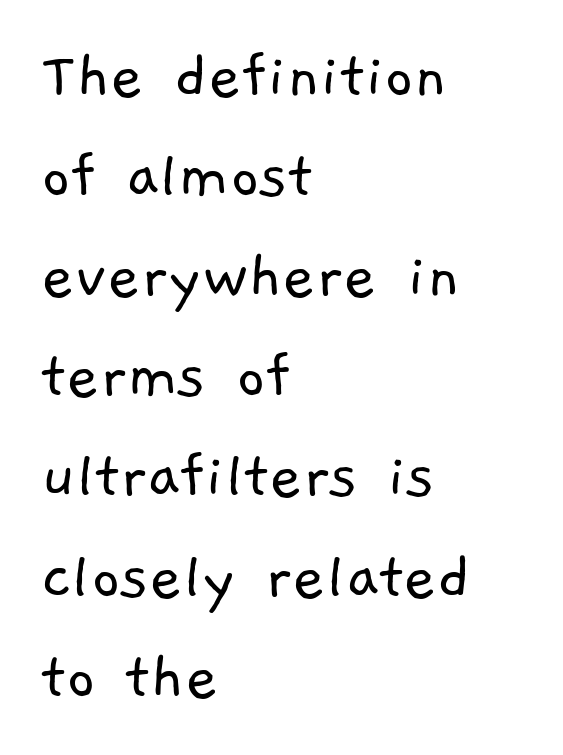
Quick note: interline space is typical. Words float on clear page, feet unadorned. A sans-serif font was chosen for this passage. Counters stay open thanks to moderate or lighter strokes. Think of a printed novel: that variable character pitch is what you see here. The horizontal fit of the characters is conventional and even.
